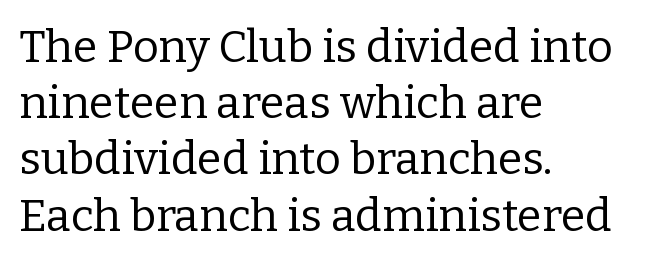
{"serif": "yes", "italic": "no", "bold": "no", "weight": "regular", "width": "normal", "stroke_contrast": "low", "x_height": "medium", "monospaced": "no", "underline": "no", "align": "left", "line_spacing": "normal", "line_spacing_ratio": 1.25, "letter_spacing": "normal", "letter_spacing_em": 0.0, "glyph_px": 45}
